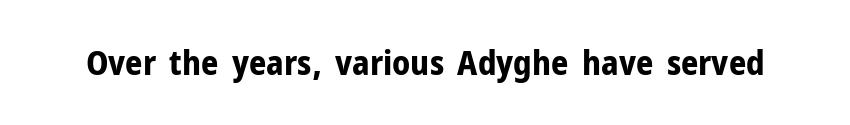
The image shows 34 px bold sans-serif type, upright; set normal letter spacing, not underlined; low stroke contrast and a medium x-height.
